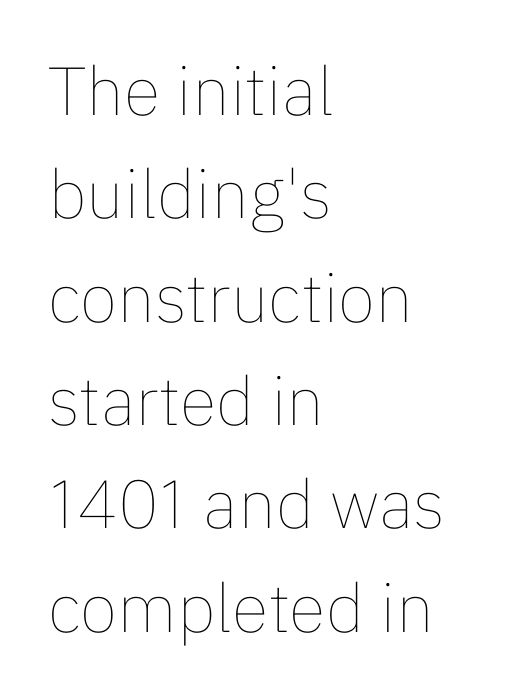
These lines are set flush left with a ragged right edge. The glyphs are unaccompanied by any horizontal stroke below them. Standard letterfit; no display-style spreading of the glyphs. Notice how the stems are strictly vertical — no italics here.
